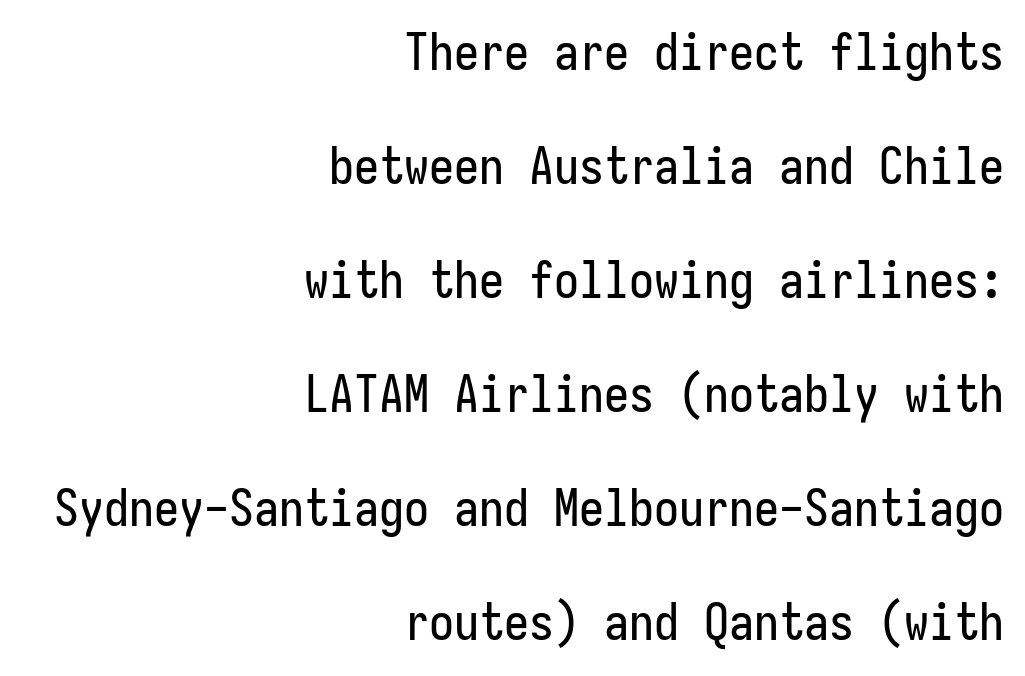
A typesetter would label this face a sans. Vertically, the passage feels expansive, rows floating well apart. Italic: no, the glyphs are upright roman. This rendering leaves character spacing at its baseline value. Compared with a flush-left layout, this one pins lines to the opposite, right side. This rendering features lettering with no underline.
